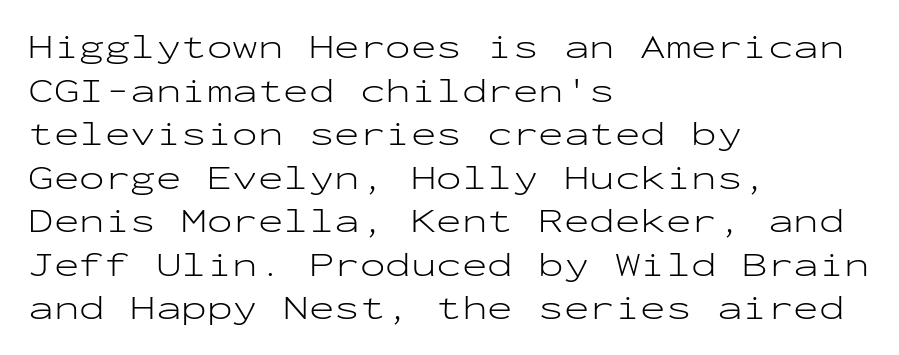
The image shows 34 px light, wide sans-serif type, upright, monospaced; set left-aligned, normal line spacing (1.28x), normal letter spacing, not underlined; low stroke contrast and a medium x-height.
